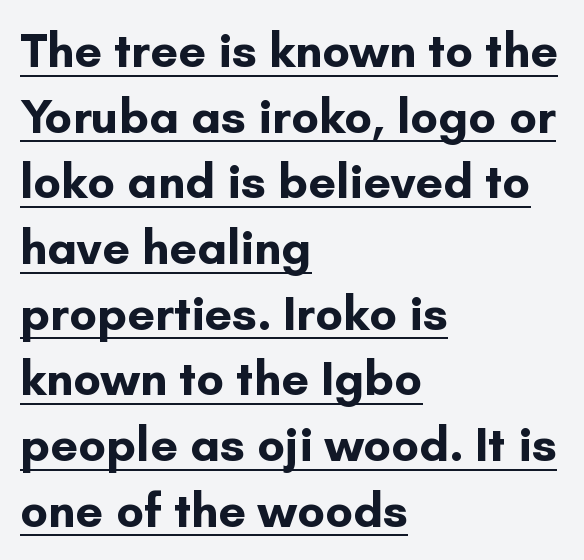
Varying glyph widths throughout — classic text-font behaviour. Notice how thick the strokes are: this is what a full bold looks like. The typography opts for an upright posture over an oblique one. Layout note: lines flush left. The line-height multiplier appears to be the usual default. A baseline rule has been typeset under these characters.
